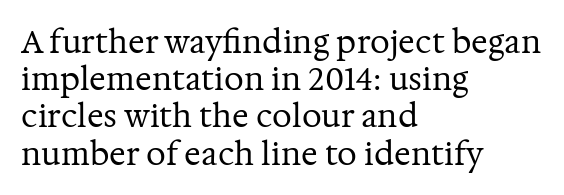
Q: Is the text bold? A: No.
Q: Is the text italic (slanted)? A: No, it is upright.
Q: Is the typeface a serif or a sans-serif typeface? A: Serif.
Q: Is the text underlined? A: No.
Q: How is the paragraph aligned? A: Left-aligned.
Q: Is the spacing between letters normal or unusually wide? A: Normal.
Q: Width (condensed, normal, or wide)? A: Normal.
Q: Stroke contrast? A: Medium.
Q: x-height? A: Medium.
Q: Monospaced? A: No.
